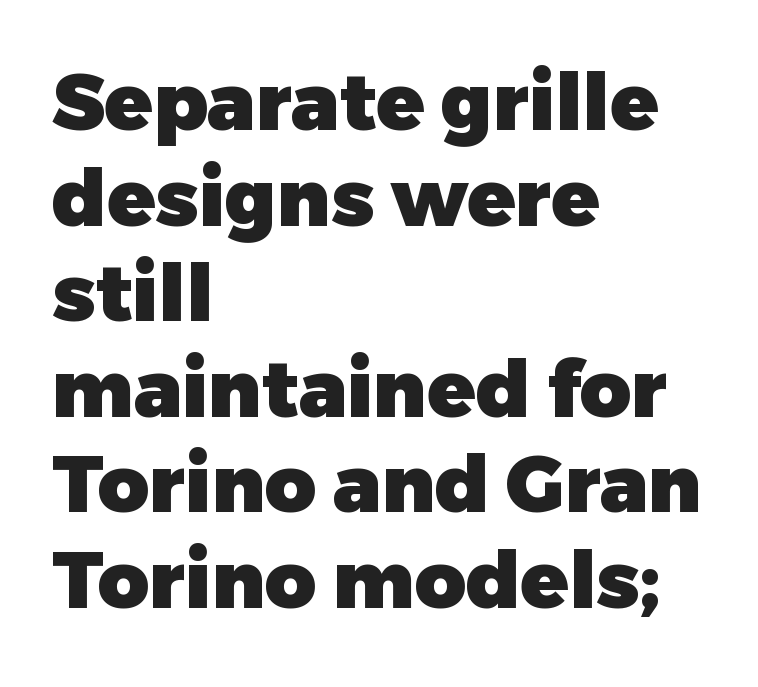
{"serif": "no", "italic": "no", "bold": "yes", "weight": "heavy", "width": "normal", "stroke_contrast": "low", "x_height": "medium", "monospaced": "no", "underline": "no", "align": "left", "line_spacing_ratio": 1.21, "letter_spacing": "normal", "letter_spacing_em": 0.0, "glyph_px": 79}
